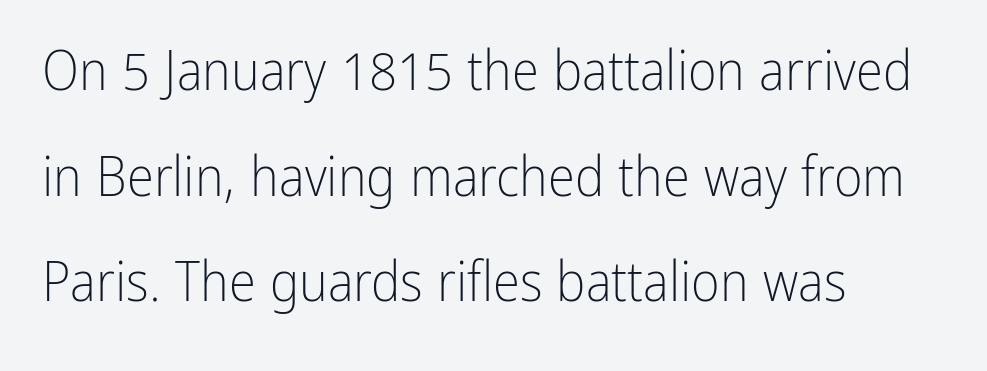
The image shows 55 px light, condensed sans-serif type, upright; set left-aligned, loose line spacing (1.92x), normal letter spacing, not underlined; low stroke contrast and a medium x-height.
